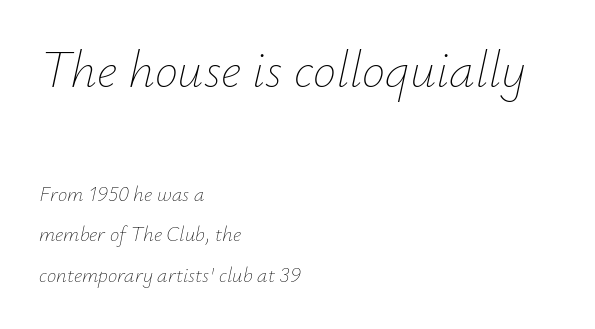
The image shows 52 px thin type, italic (leaning right); set left-aligned, loose line spacing (1.93x), normal letter spacing, not underlined; the first (top) block is 2.48x larger; low stroke contrast and a small x-height.
